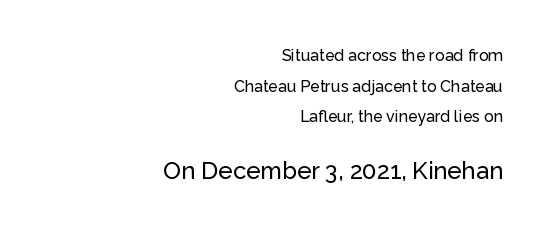
Type without underlining. Upright lettering throughout. This sample is right-justified, so line beginnings fall wherever the words allow. Visually, the bottom section dominates because its glyphs are scaled up.
